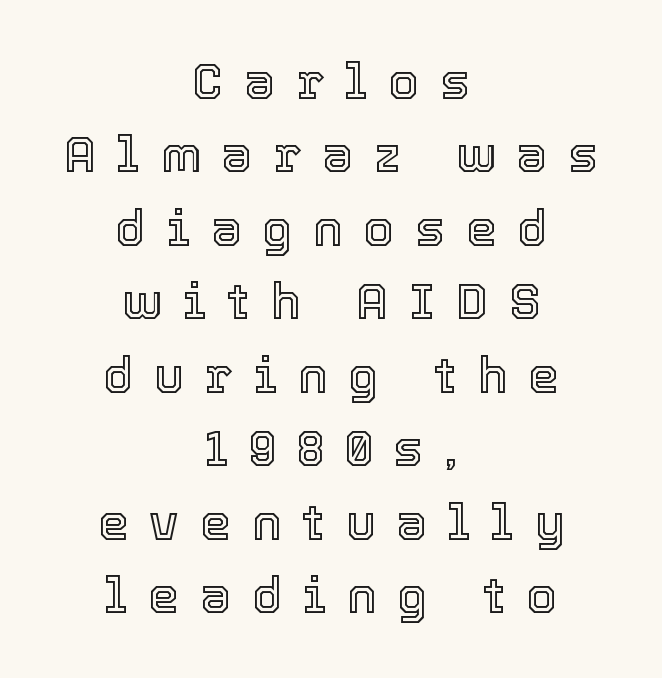
{"italic": "no", "width": "normal", "x_height": "medium", "monospaced": "no", "underline": "no", "align": "center", "line_spacing": "normal", "line_spacing_ratio": 1.5, "letter_spacing": "wide", "letter_spacing_em": 0.43, "glyph_px": 49}
